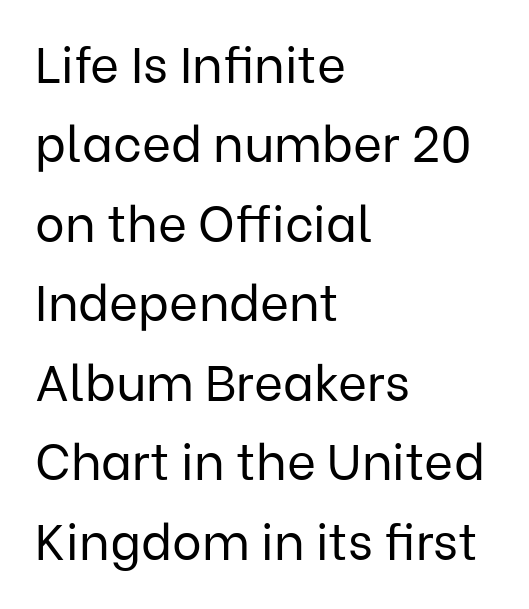
Q: Is the text bold? A: No.
Q: Is the text italic (slanted)? A: No, it is upright.
Q: Is the typeface a serif or a sans-serif typeface? A: Sans-serif.
Q: Is the text underlined? A: No.
Q: How is the paragraph aligned? A: Left-aligned.
Q: Is the spacing between letters normal or unusually wide? A: Normal.
Q: Is the spacing between lines tight, normal or loose? A: Normal.
Q: Width (condensed, normal, or wide)? A: Normal.
Q: Stroke contrast? A: Low.
Q: x-height? A: Medium.
Q: Monospaced? A: No.
